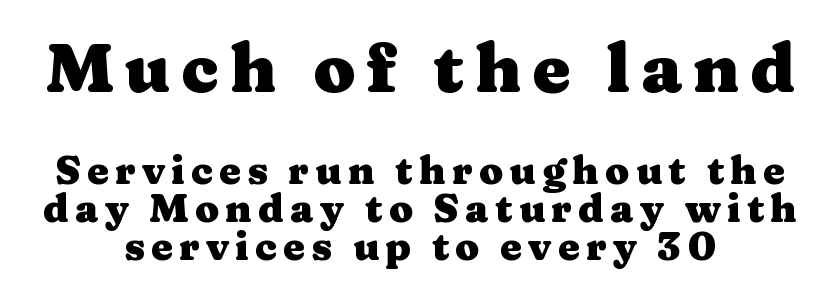
{"serif": "yes", "italic": "no", "bold": "yes", "weight": "heavy", "width": "wide", "stroke_contrast": "medium", "x_height": "medium", "monospaced": "no", "underline": "no", "align": "center", "line_spacing": "tight", "line_spacing_ratio": 0.97, "larger_block": "first", "size_ratio": 1.74, "glyph_px": 68}
